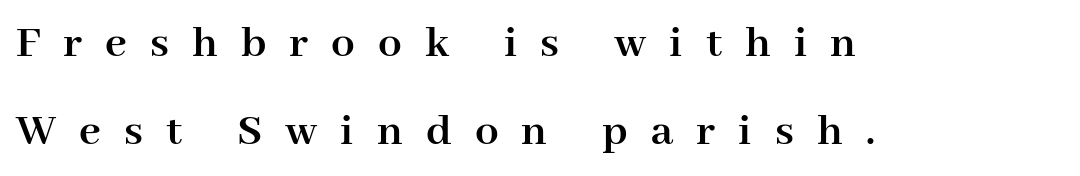
The image shows 47 px semibold serif type, upright; set left-aligned, line spacing 1.87x, unusually wide letter spacing (+0.49 em), not underlined; high stroke contrast and a medium x-height.
